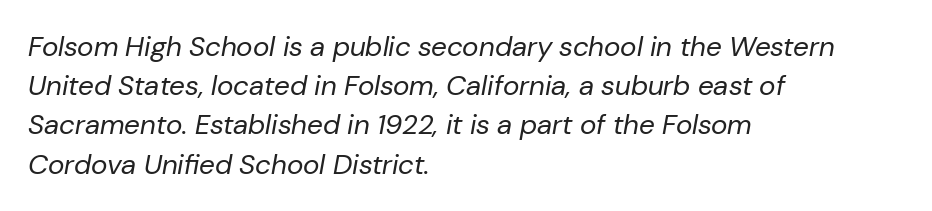
The image shows 28 px regular-weight type, italic (leaning right); set left-aligned, normal line spacing (1.4x), normal letter spacing, not underlined; low stroke contrast and a medium x-height.
